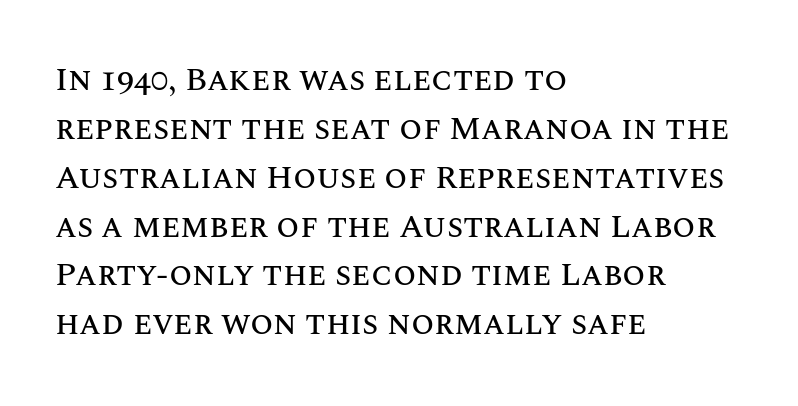
{"italic": "no", "width": "normal", "stroke_contrast": "medium", "x_height": "large", "monospaced": "no", "underline": "no", "align": "left", "line_spacing": "normal", "line_spacing_ratio": 1.48, "letter_spacing": "normal", "letter_spacing_em": 0.0, "glyph_px": 33}
